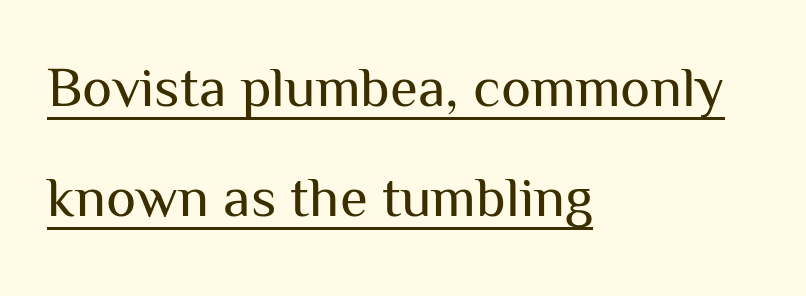
The specimen includes a rule beneath the text block's lines. Each word holds together tightly as a unit, with standard inter-letter gaps. Regarding serifs, this sample does without them. Short and long lines alike share a common starting point at left. The passage shown stacks its lines with a broad gap. Stems here are at most as thick as an everyday book face.
